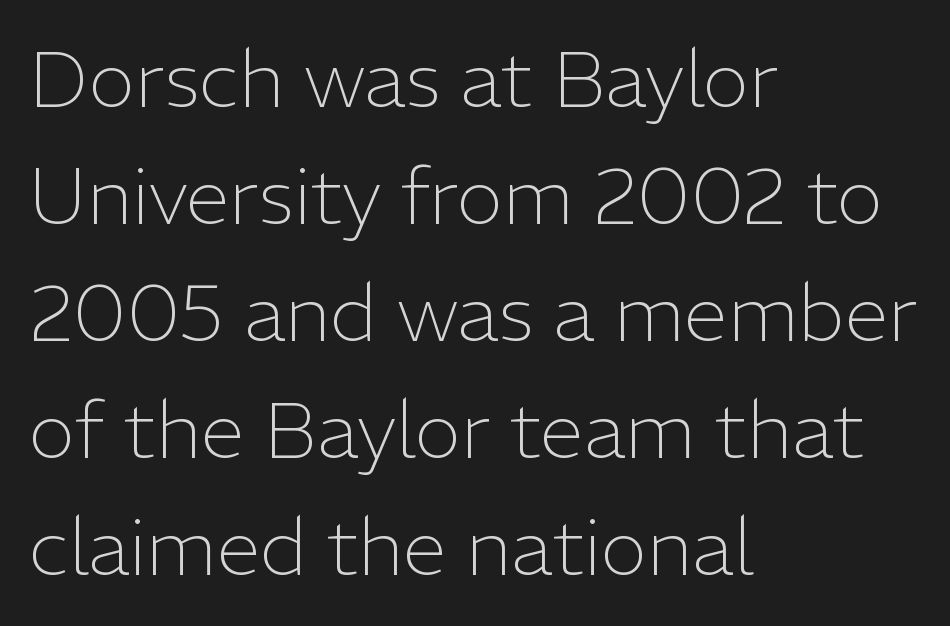
Q: Is the text bold? A: No.
Q: Is the text italic (slanted)? A: No, it is upright.
Q: Is the typeface a serif or a sans-serif typeface? A: Sans-serif.
Q: Is the text underlined? A: No.
Q: How is the paragraph aligned? A: Left-aligned.
Q: Is the spacing between letters normal or unusually wide? A: Normal.
Q: Is the spacing between lines tight, normal or loose? A: Normal.
Q: Width (condensed, normal, or wide)? A: Normal.
Q: Stroke contrast? A: Low.
Q: x-height? A: Medium.
Q: Monospaced? A: No.
